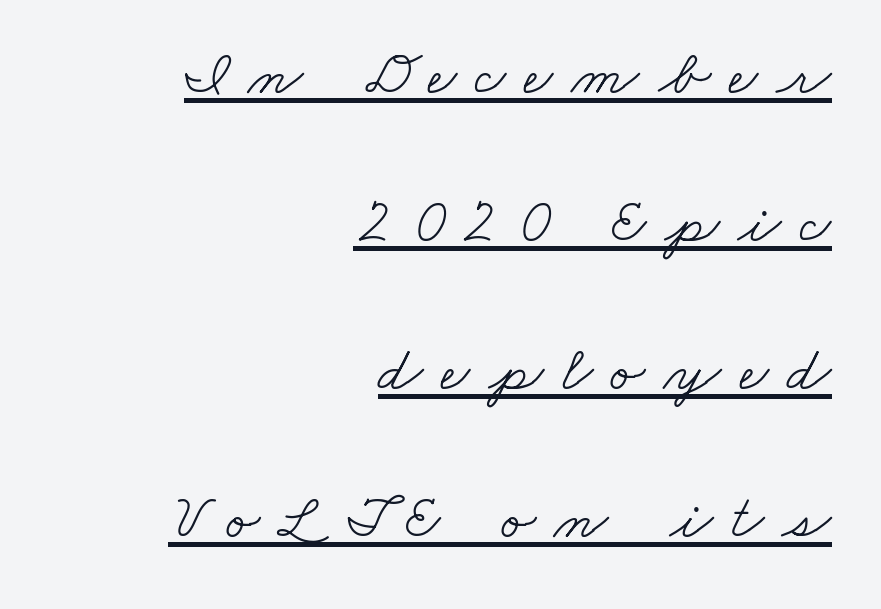
The image shows 63 px light, wide serif type; set right-aligned, loose line spacing (2.35x), unusually wide letter spacing (+0.29 em), underlined; low stroke contrast and a small x-height.
